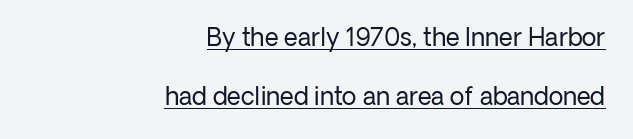
{"italic": "no", "bold": "no", "underline": "yes", "align": "right", "line_spacing": "loose", "line_spacing_ratio": 2.45, "letter_spacing": "normal", "letter_spacing_em": 0.0, "glyph_px": 24}
